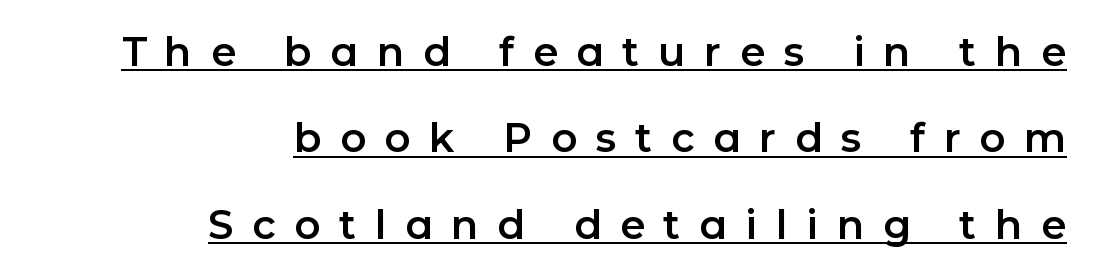
The specimen reads as upright at a glance. Serif or sans? Sans — the stroke terminals are bare. The block of text is sparse from top to bottom, with ample space between rows. Caption: expanded tracking, letters set apart. Somebody hit Ctrl+U on this one — the words are underlined. Which margin do the lines hug? The right one — the left edge is uneven.
